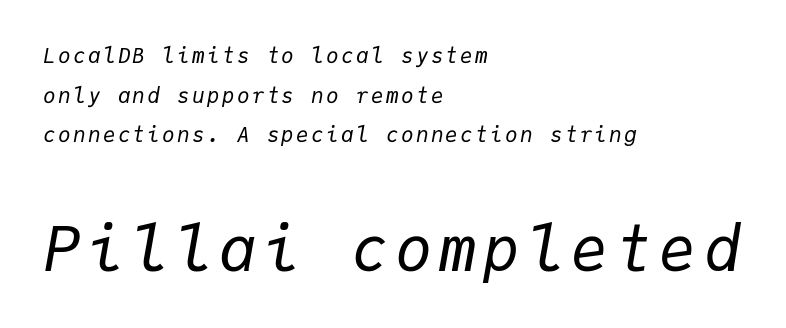
{"italic": "yes", "lean": "right", "slant_degrees": 9, "bold": "no", "weight": "regular", "width": "normal", "stroke_contrast": "low", "x_height": "medium", "monospaced": "yes", "underline": "no", "align": "left", "line_spacing_ratio": 1.89, "larger_block": "second", "size_ratio": 2.95, "glyph_px": 62}
